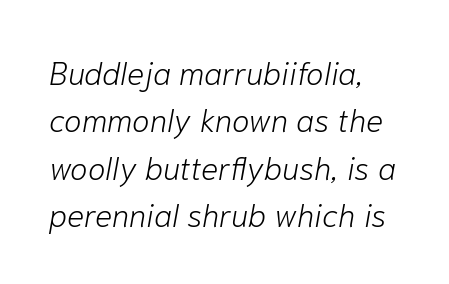
{"italic": "yes", "lean": "right", "slant_degrees": 10, "bold": "no", "weight": "light", "width": "normal", "stroke_contrast": "low", "x_height": "medium", "monospaced": "no", "underline": "no", "align": "left", "line_spacing": "normal", "line_spacing_ratio": 1.48, "letter_spacing": "normal", "letter_spacing_em": 0.0, "glyph_px": 32}
